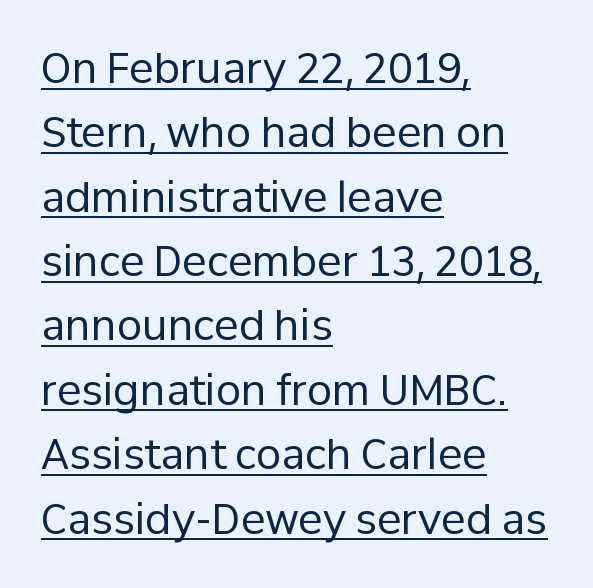
Q: Is the text bold? A: No.
Q: Is the text italic (slanted)? A: No, it is upright.
Q: Is the typeface a serif or a sans-serif typeface? A: Sans-serif.
Q: Is the text underlined? A: Yes.
Q: How is the paragraph aligned? A: Left-aligned.
Q: Is the spacing between letters normal or unusually wide? A: Normal.
Q: Is the spacing between lines tight, normal or loose? A: Normal.
Q: Width (condensed, normal, or wide)? A: Normal.
Q: Stroke contrast? A: Low.
Q: x-height? A: Medium.
Q: Monospaced? A: No.
